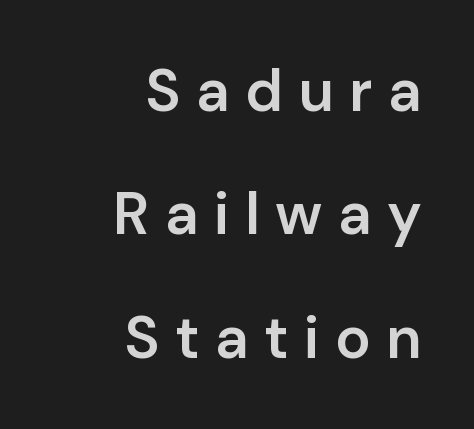
Q: Is the text bold? A: Semi-bold.
Q: Is the text italic (slanted)? A: No, it is upright.
Q: Is the typeface a serif or a sans-serif typeface? A: Sans-serif.
Q: Is the text underlined? A: No.
Q: How is the paragraph aligned? A: Right-aligned.
Q: Is the spacing between letters normal or unusually wide? A: Unusually wide.
Q: Is the spacing between lines tight, normal or loose? A: Loose.
Q: Width (condensed, normal, or wide)? A: Normal.
Q: Stroke contrast? A: Low.
Q: x-height? A: Medium.
Q: Monospaced? A: No.
